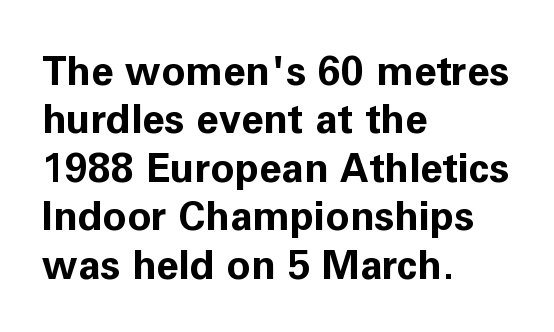
Q: Is the text bold? A: Yes.
Q: Is the text italic (slanted)? A: No, it is upright.
Q: Is the typeface a serif or a sans-serif typeface? A: Sans-serif.
Q: Is the text underlined? A: No.
Q: How is the paragraph aligned? A: Left-aligned.
Q: Is the spacing between letters normal or unusually wide? A: Normal.
Q: Width (condensed, normal, or wide)? A: Normal.
Q: Stroke contrast? A: Low.
Q: x-height? A: Medium.
Q: Monospaced? A: No.
